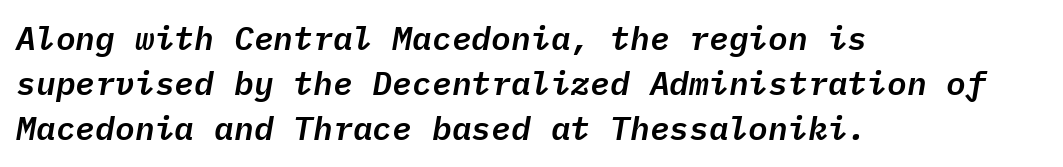
The image shows 33 px text type, italic (leaning right), monospaced; set left-aligned, normal line spacing (1.37x), normal letter spacing, not underlined; low stroke contrast and a medium x-height.
